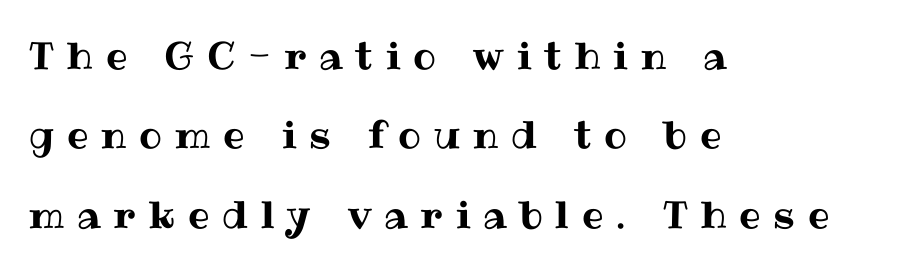
The image shows 38 px text type, upright; set left-aligned, loose line spacing (2.09x), unusually wide letter spacing (+0.34 em), not underlined; medium stroke contrast and a medium x-height.
